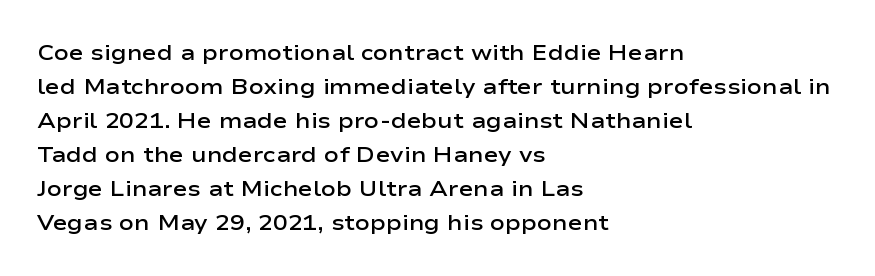
Students, note that the glyphs here touch the page at normal intervals. The line-height multiplier appears to be the usual default. Horizontal alignment here is leftward, the default for most running prose. Descenders are the only things crossing below the line. A bit beefed up — I'd call it semibold rather than bold. You can tell it's not italic because the verticals are truly vertical.
